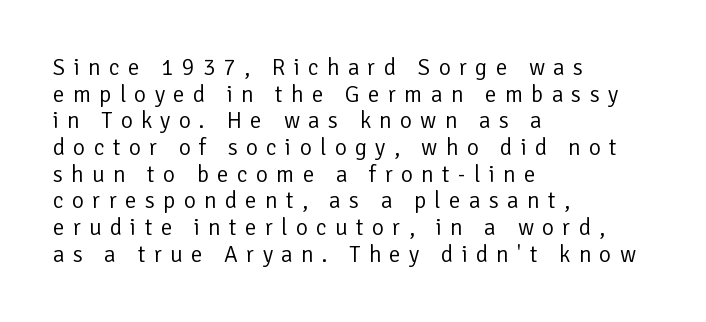
{"italic": "no", "bold": "no", "underline": "no", "align": "left", "line_spacing_ratio": 1.16, "letter_spacing": "wide", "letter_spacing_em": 0.36, "glyph_px": 23}
